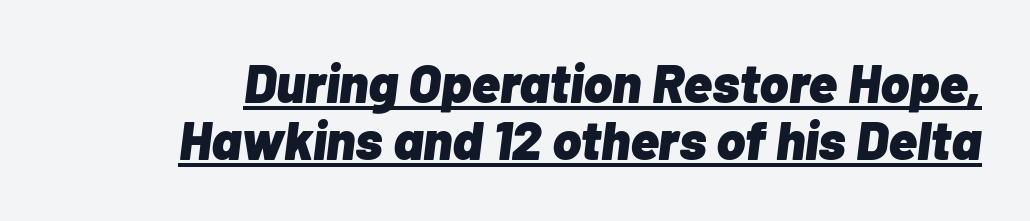
The gaps between neighbouring characters are ordinary and unremarkable. This sample carries an underscore along the baseline area. Students, this is bold: see how much ink each stroke carries. Slant detected: the letters are inclined. Baseline-to-baseline distance is barely more than the letter height.
